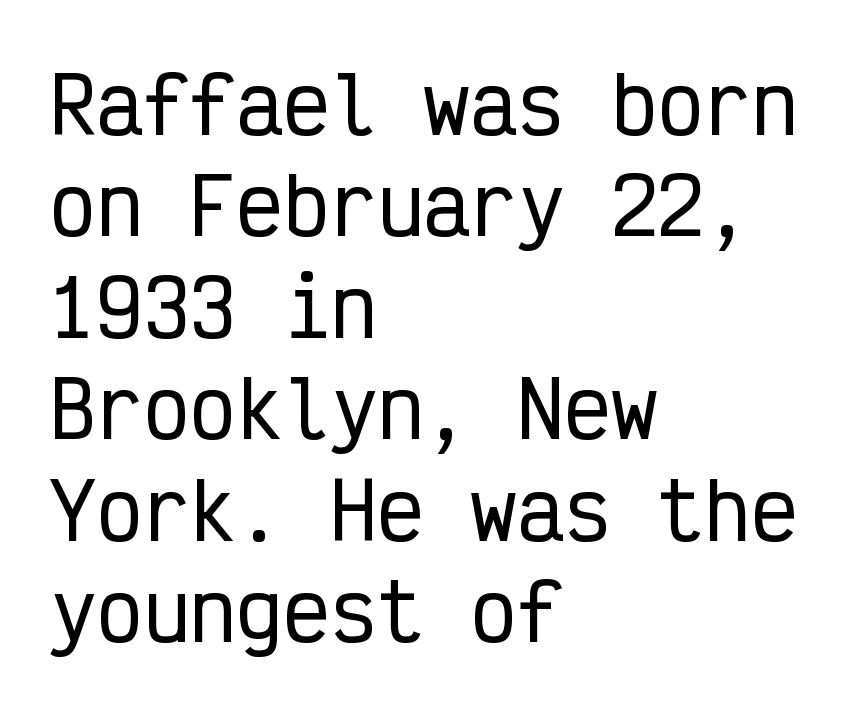
{"serif": "no", "italic": "no", "width": "condensed", "stroke_contrast": "low", "x_height": "medium", "monospaced": "yes", "underline": "no", "align": "left", "line_spacing": "normal", "line_spacing_ratio": 1.3, "letter_spacing": "normal", "letter_spacing_em": 0.0, "glyph_px": 78}
